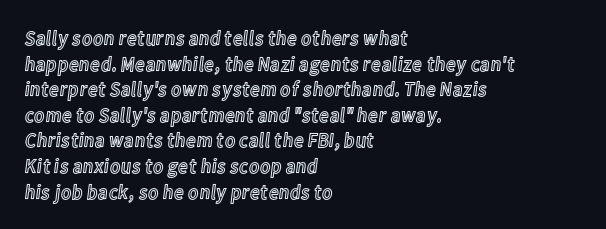
{"underline": "no", "align": "left", "line_spacing_ratio": 1.22, "letter_spacing": "normal", "letter_spacing_em": 0.0, "glyph_px": 21}
